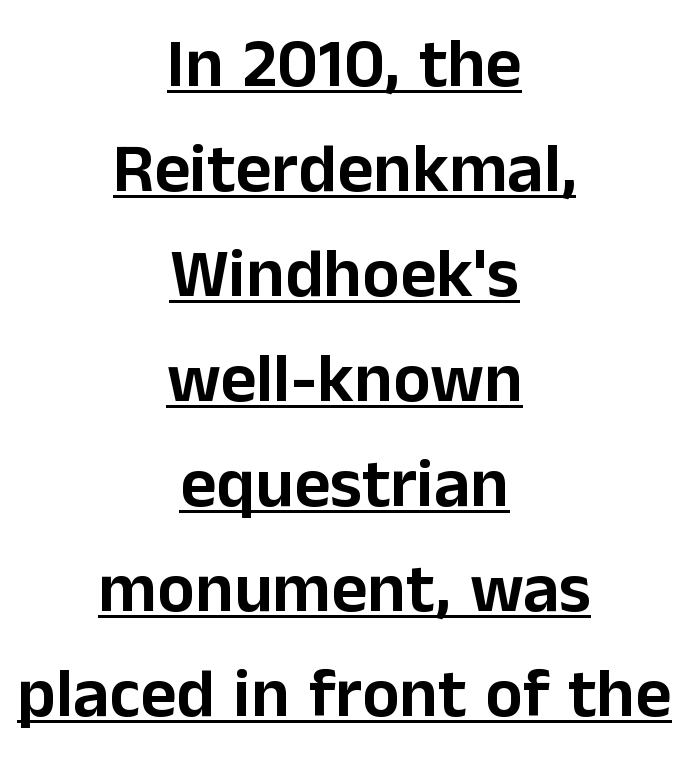
Notice how the passage keeps no hard edge, just a central spine. A typesetter would label this face a sans. Is there any slant? The stems are plumb. A typesetter would call this zero additional tracking. The designer left line spacing at the default.
